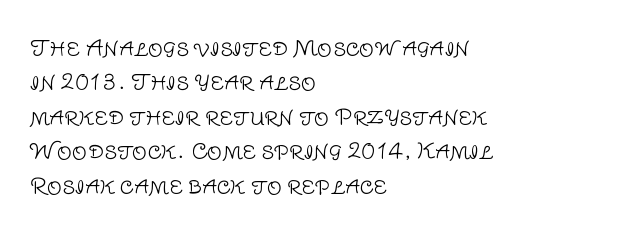
The image shows 21 px text type; set left-aligned, normal line spacing (1.64x), normal letter spacing, not underlined.
